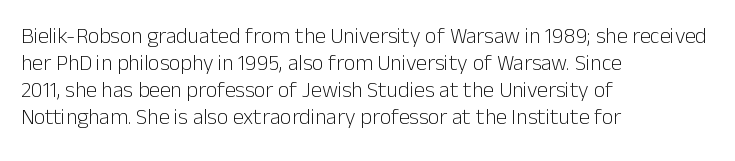
Honestly, the letter spacing is just normal — you wouldn't notice it. A student would call this left alignment; a typographer would say flush left, rag right. The font sits on the lighter half of the weight spectrum, regular included. Just letters on the line, the space beneath them empty.
